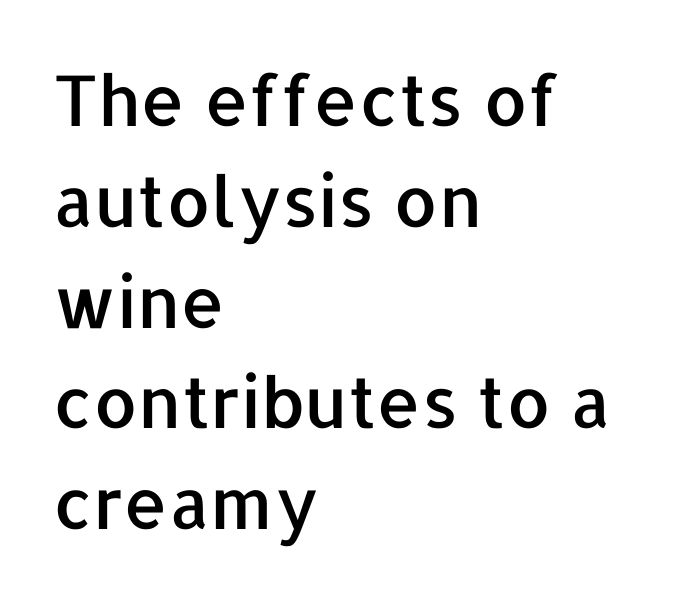
The image shows 70 px sans-serif type, upright; set left-aligned, normal line spacing (1.44x), normal letter spacing, not underlined; low stroke contrast and a medium x-height.
